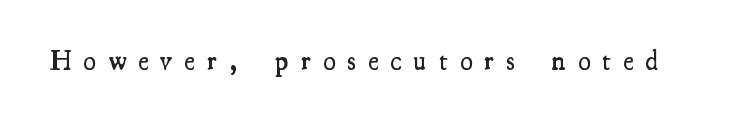
{"serif": "yes", "italic": "no", "bold": "semi", "weight": "semibold", "width": "condensed", "stroke_contrast": "medium", "x_height": "small", "monospaced": "no", "underline": "no", "letter_spacing": "wide", "letter_spacing_em": 0.44, "glyph_px": 28}
